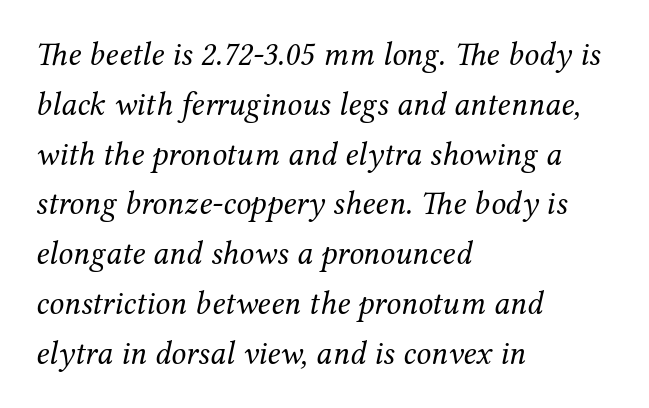
Q: Is the text bold? A: No.
Q: Is the text italic (slanted)? A: Yes, it leans right by about 12 degrees.
Q: Is the typeface a serif or a sans-serif typeface? A: Serif.
Q: Is the text underlined? A: No.
Q: How is the paragraph aligned? A: Left-aligned.
Q: Is the spacing between letters normal or unusually wide? A: Normal.
Q: Is the spacing between lines tight, normal or loose? A: Normal.
Q: Width (condensed, normal, or wide)? A: Normal.
Q: Stroke contrast? A: Medium.
Q: x-height? A: Medium.
Q: Monospaced? A: No.
